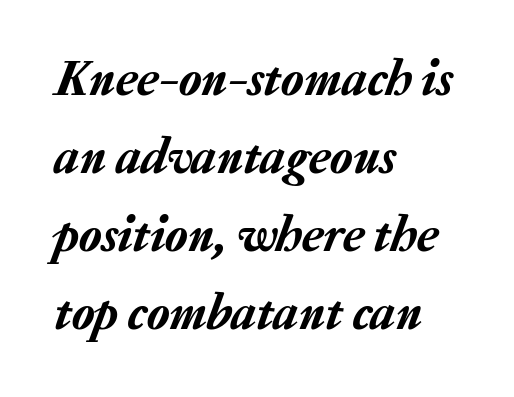
Q: Is the text italic (slanted)? A: Yes, it leans right by about 20 degrees.
Q: Is the text underlined? A: No.
Q: How is the paragraph aligned? A: Left-aligned.
Q: Is the spacing between letters normal or unusually wide? A: Normal.
Q: Is the spacing between lines tight, normal or loose? A: Normal.
Q: Width (condensed, normal, or wide)? A: Normal.
Q: Stroke contrast? A: Low.
Q: x-height? A: Medium.
Q: Monospaced? A: No.
